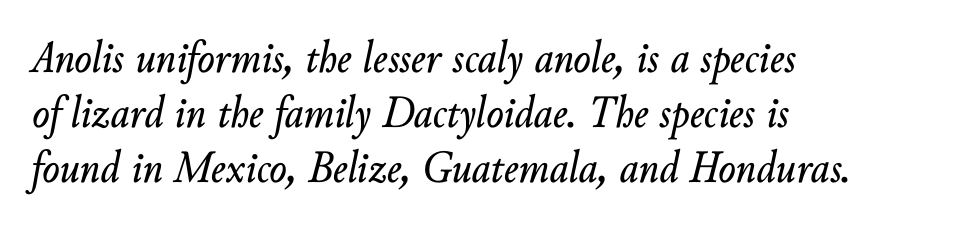
Q: Is the text italic (slanted)? A: Yes, it leans right by about 10 degrees.
Q: Is the text underlined? A: No.
Q: How is the paragraph aligned? A: Left-aligned.
Q: Is the spacing between letters normal or unusually wide? A: Normal.
Q: Width (condensed, normal, or wide)? A: Normal.
Q: Stroke contrast? A: Low.
Q: x-height? A: Small.
Q: Monospaced? A: No.
